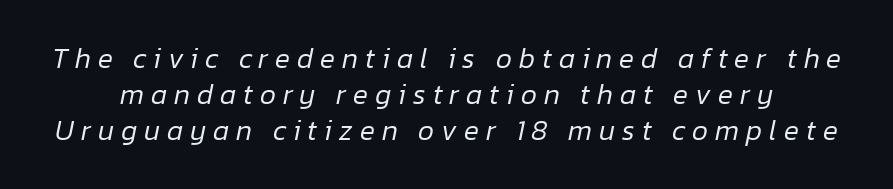
Heft: none added — not bold. The tracking reads as deliberately expanded to a designer's eye. Would a proofreader flag this as italicized? Yes. Descenders hang freely into open space. The block of text has a typical density, with ordinary space between rows.
